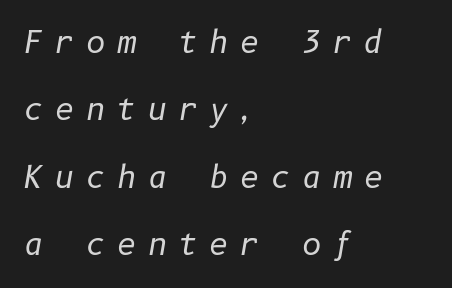
{"italic": "yes", "lean": "right", "slant_degrees": 10, "bold": "no", "weight": "regular", "width": "normal", "stroke_contrast": "low", "x_height": "medium", "underline": "no", "align": "left", "line_spacing": "loose", "line_spacing_ratio": 2.25, "letter_spacing": "wide", "letter_spacing_em": 0.38, "glyph_px": 30}
